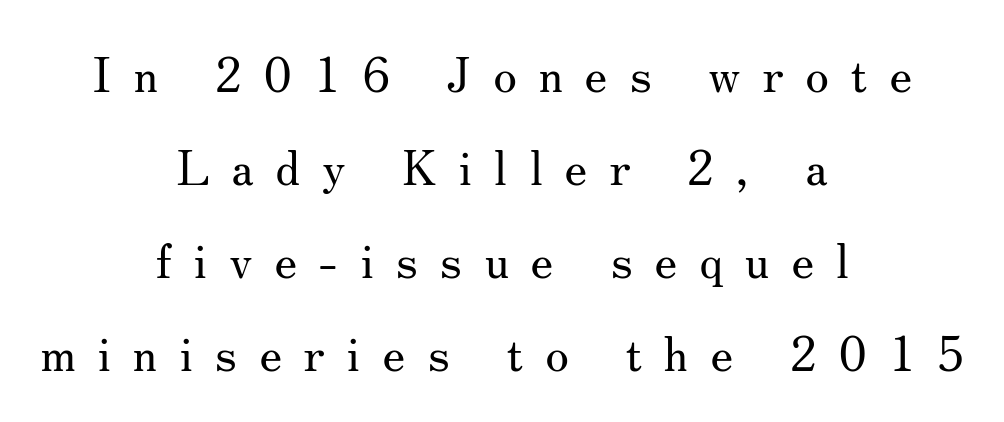
Q: Is the text bold? A: No.
Q: Is the text italic (slanted)? A: No, it is upright.
Q: Is the typeface a serif or a sans-serif typeface? A: Serif.
Q: Is the text underlined? A: No.
Q: How is the paragraph aligned? A: Centered.
Q: Is the spacing between letters normal or unusually wide? A: Unusually wide.
Q: Is the spacing between lines tight, normal or loose? A: Loose.
Q: Width (condensed, normal, or wide)? A: Normal.
Q: Stroke contrast? A: Medium.
Q: x-height? A: Small.
Q: Monospaced? A: No.
